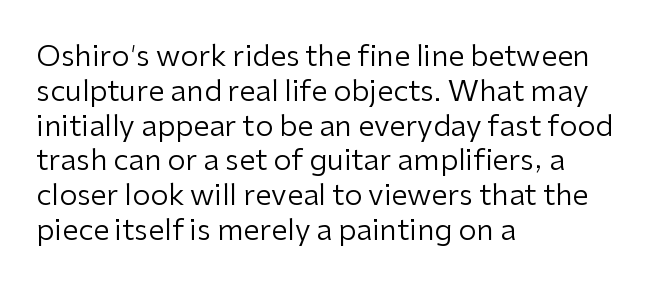
Q: Is the text bold? A: No.
Q: Is the text italic (slanted)? A: No, it is upright.
Q: Is the typeface a serif or a sans-serif typeface? A: Sans-serif.
Q: Is the text underlined? A: No.
Q: How is the paragraph aligned? A: Left-aligned.
Q: Is the spacing between letters normal or unusually wide? A: Normal.
Q: Width (condensed, normal, or wide)? A: Normal.
Q: Stroke contrast? A: Low.
Q: x-height? A: Medium.
Q: Monospaced? A: No.
